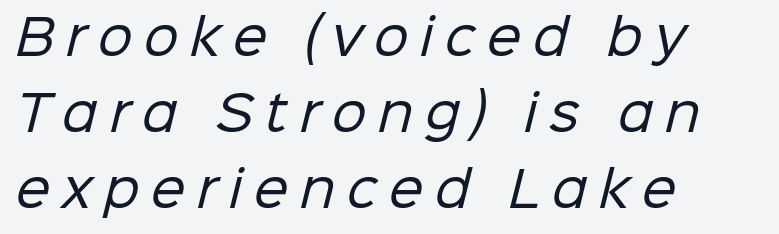
Q: Is the text bold? A: No.
Q: Is the typeface a serif or a sans-serif typeface? A: Sans-serif.
Q: Is the text underlined? A: No.
Q: How is the paragraph aligned? A: Left-aligned.
Q: Is the spacing between letters normal or unusually wide? A: Unusually wide.
Q: Is the spacing between lines tight, normal or loose? A: Normal.
Q: Width (condensed, normal, or wide)? A: Normal.
Q: Stroke contrast? A: Low.
Q: x-height? A: Medium.
Q: Monospaced? A: No.
